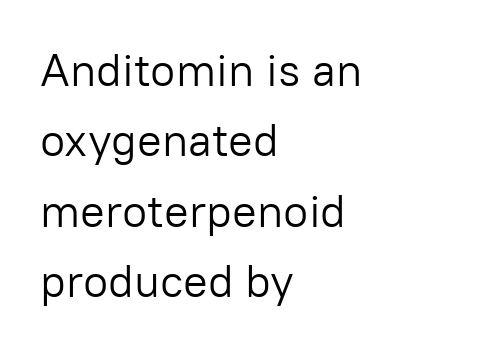
{"serif": "no", "italic": "no", "bold": "no", "weight": "light", "width": "normal", "stroke_contrast": "low", "x_height": "medium", "monospaced": "no", "underline": "no", "align": "left", "line_spacing": "normal", "line_spacing_ratio": 1.53, "letter_spacing": "normal", "letter_spacing_em": 0.0, "glyph_px": 46}
